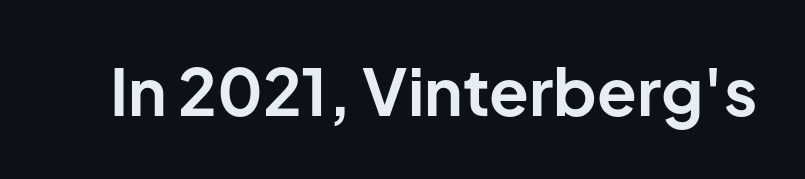
Standard letterfit; no display-style spreading of the glyphs. Character widths vary here, with narrow letters taking less room than wide ones. Emphasis by weight is at full strength: bold. The glyphs are unaccompanied by any horizontal stroke below them. Vertical strokes here are truly vertical. The font family rendered here belongs to the sans-serif group.
